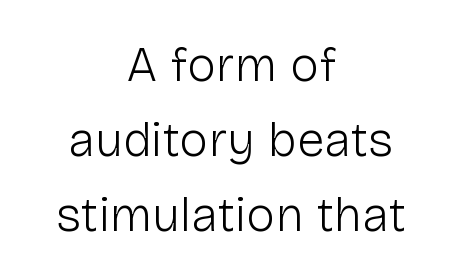
Stems here are at most as thick as an everyday book face. A typesetter would label this face a sans. The paragraph has two soft edges and a firm central axis. A typesetter would call this leading conventional body-copy spacing. The line texture is even and compact thanks to regular tracking. The rendering uses natural spacing where letterforms have individual widths.
